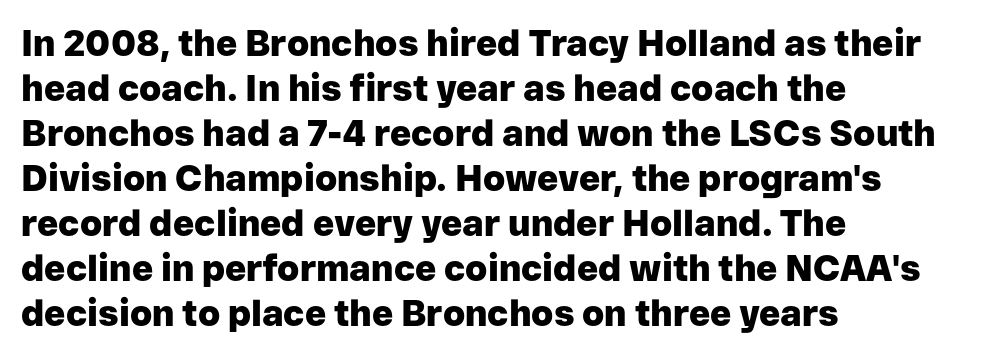
The image shows 36 px heavy sans-serif type, upright; set left-aligned, normal line spacing (1.25x), normal letter spacing, not underlined; low stroke contrast and a medium x-height.
